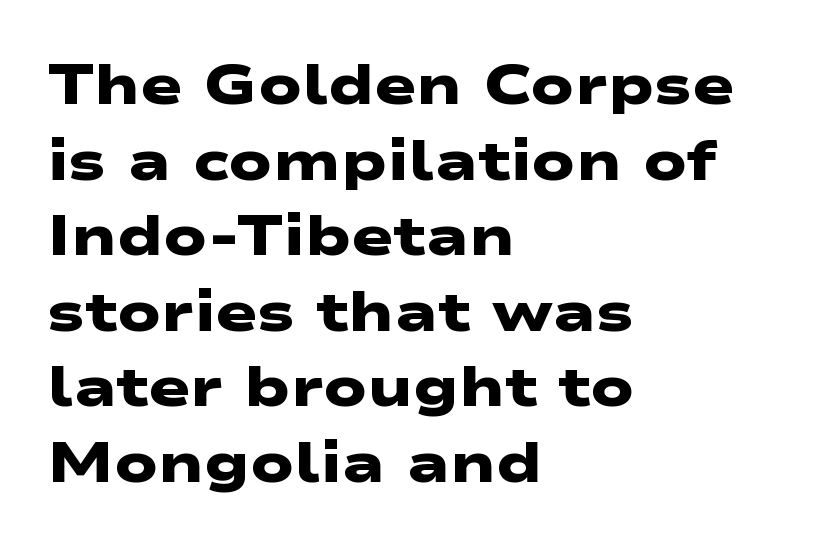
A typesetter would call this proportional, since set widths differ per character. The type family on display is of the sans-serif kind. The block of text has a typical density, with ordinary space between rows. The passage shown is not underscored anywhere.
